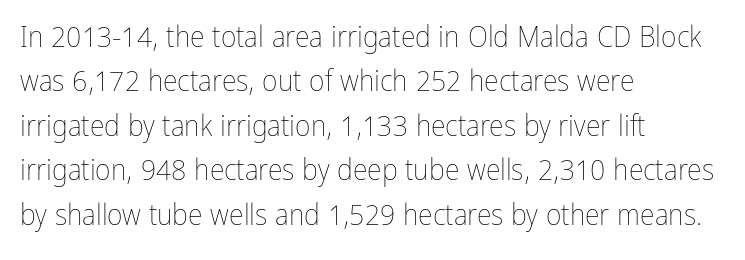
Characters remain perfectly vertical along every line. This sample has the flowing, uneven cadence of proportional lettering. Is there much room between lines? A standard amount, neither cramped nor airy. Students, note that the glyphs here touch the page at normal intervals. The face looks like a standard text weight, possibly lighter.
